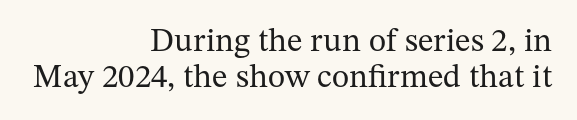
The lettering holds an erect, upright posture throughout. Right-aligned paragraph, ragged on the left. Observe the serifs anchoring each vertical stroke in this sample. The area under the type is left untouched.
